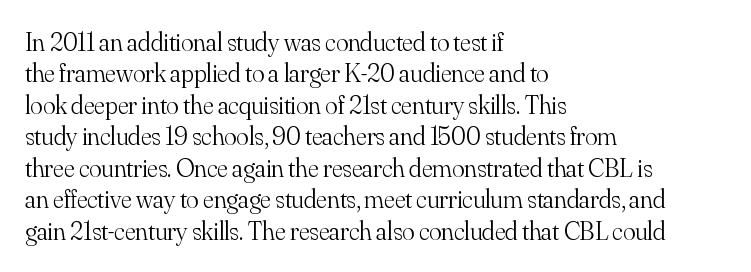
The image shows 26 px text type, upright; set left-aligned, line spacing 1.21x, normal letter spacing, not underlined.
